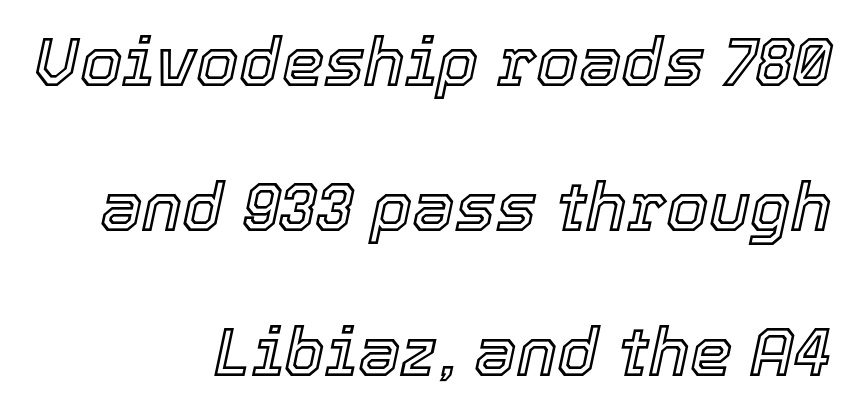
{"italic": "yes", "lean": "right", "slant_degrees": 12, "width": "normal", "x_height": "medium", "monospaced": "no", "underline": "no", "align": "right", "line_spacing": "loose", "line_spacing_ratio": 2.13, "letter_spacing": "normal", "letter_spacing_em": 0.0, "glyph_px": 68}
